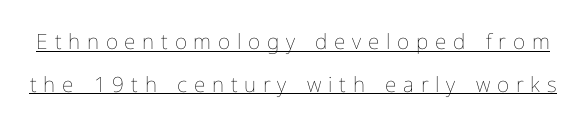
Q: Is the text bold? A: No.
Q: Is the text italic (slanted)? A: No, it is upright.
Q: Is the text underlined? A: Yes.
Q: Is the spacing between letters normal or unusually wide? A: Unusually wide.
Q: Is the spacing between lines tight, normal or loose? A: Loose.
